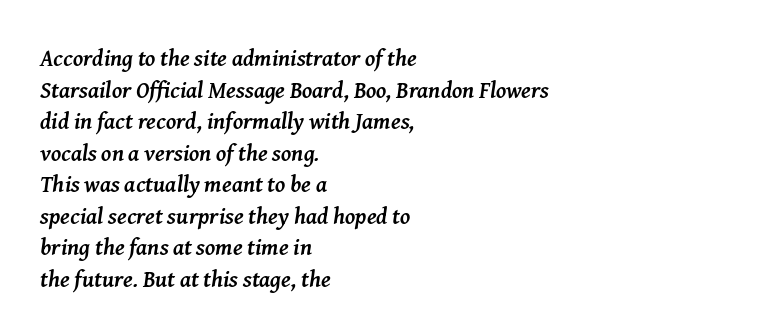
A typesetter would call this leading conventional body-copy spacing. The whole block is typeset with a tilt. These lines are set flush left with a ragged right edge. The letters are bold, with thick, heavy strokes.
